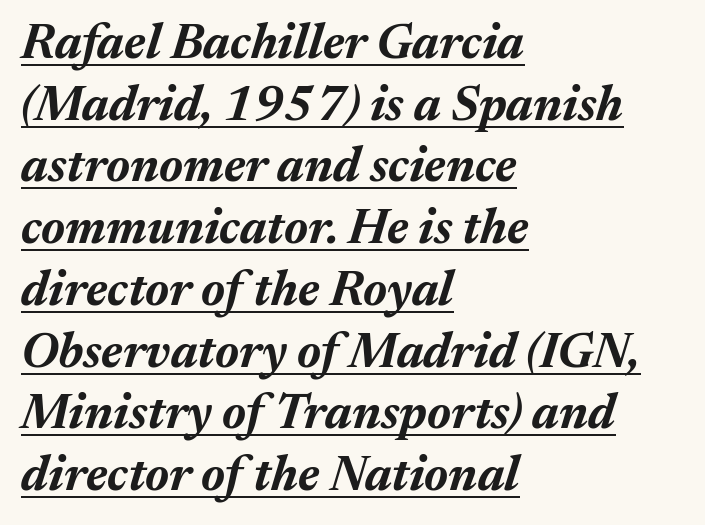
Visually the block forms a straight wall on the left and a jagged coastline on the right. What weight is shown? A full bold with thick strokes. Emphasis is given by a line drawn under the lettering. The letters advance in unequal steps, a hallmark of proportional type. Does extra space separate the letters? No, they use regular spacing. Looking at the ascenders, they clearly lean.
